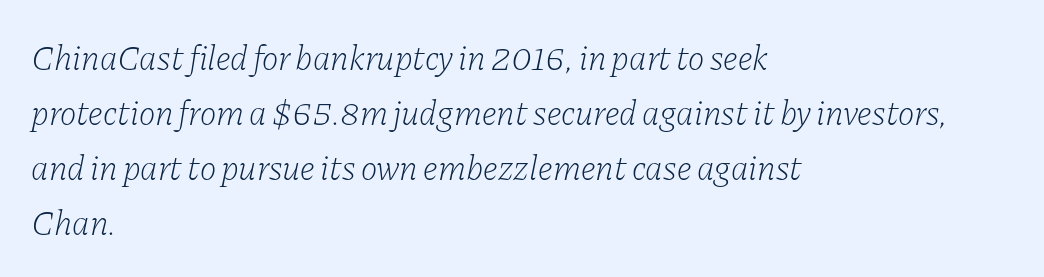
Q: Is the text bold? A: No.
Q: Is the text italic (slanted)? A: Yes, it leans right by about 11 degrees.
Q: Is the typeface a serif or a sans-serif typeface? A: Serif.
Q: Is the text underlined? A: No.
Q: How is the paragraph aligned? A: Left-aligned.
Q: Is the spacing between letters normal or unusually wide? A: Normal.
Q: Is the spacing between lines tight, normal or loose? A: Normal.
Q: Width (condensed, normal, or wide)? A: Normal.
Q: Stroke contrast? A: Low.
Q: x-height? A: Medium.
Q: Monospaced? A: No.
